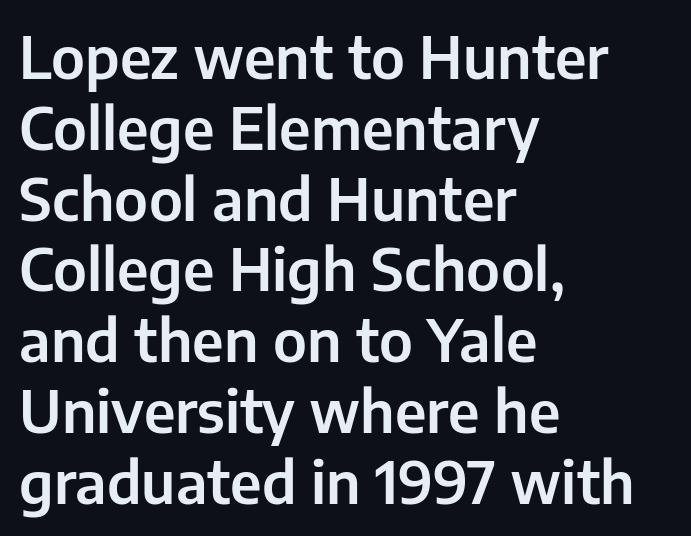
The image shows 58 px sans-serif type, upright; set left-aligned, line spacing 1.22x, normal letter spacing, not underlined; low stroke contrast and a medium x-height.
